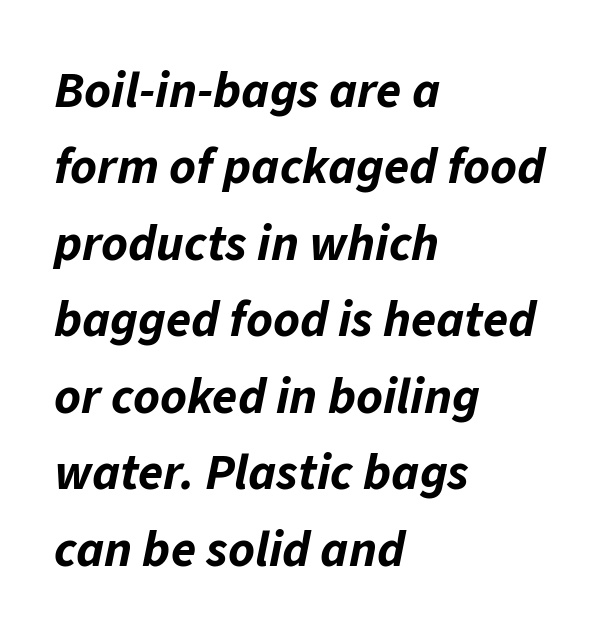
Leftover space on each line is placed entirely after the last word. You'd pick this weight for a headline — it's a proper bold. Does extra space separate the letters? No, they use regular spacing. The passage shown leans; its letterforms are oblique. Horizontal bands of white between lines are of average thickness.
